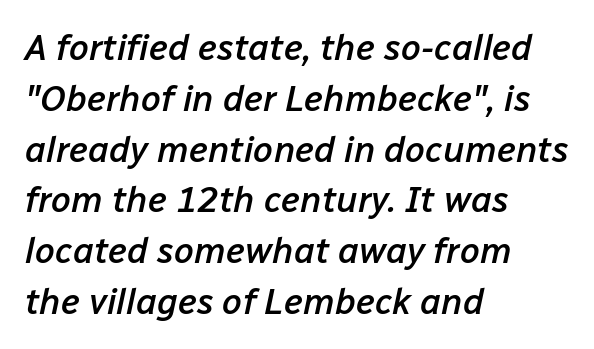
{"italic": "yes", "lean": "right", "slant_degrees": 12, "bold": "semi", "weight": "semibold", "width": "normal", "stroke_contrast": "low", "x_height": "medium", "monospaced": "no", "underline": "no", "align": "left", "line_spacing": "normal", "line_spacing_ratio": 1.41, "letter_spacing": "normal", "letter_spacing_em": 0.0, "glyph_px": 36}
